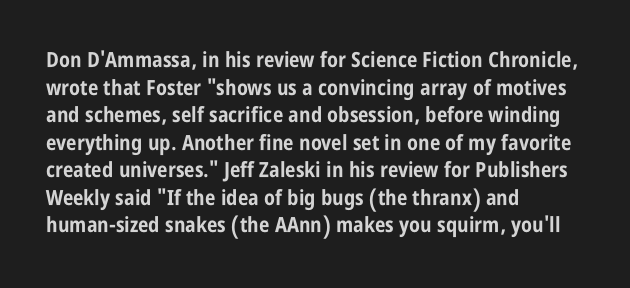
{"italic": "no", "bold": "yes", "underline": "no", "align": "left", "line_spacing": "normal", "line_spacing_ratio": 1.31, "letter_spacing": "normal", "letter_spacing_em": 0.0, "glyph_px": 21}
